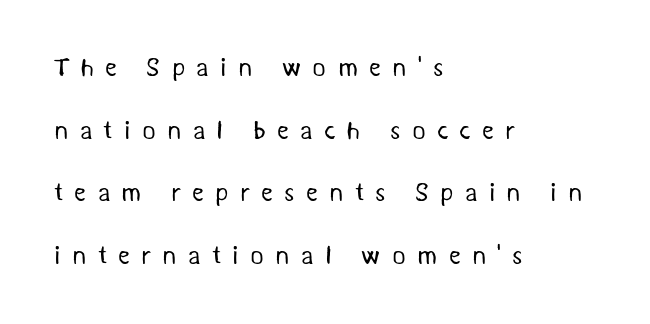
Leftover space on each line is placed entirely after the last word. Descender tails drop into unmarked territory. Think standard paragraph weight, or any step lighter than that. Does extra space separate the letters? Yes, quite a lot of it. Each new line begins a long way beneath the previous one.
